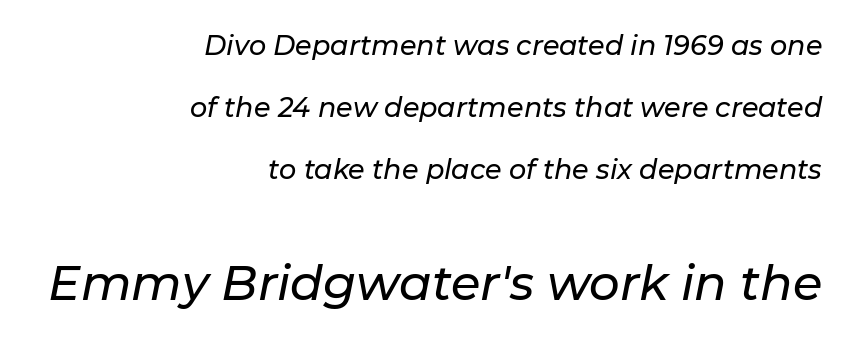
Q: Is the text italic (slanted)? A: Yes, it leans right by about 11 degrees.
Q: Is the text underlined? A: No.
Q: How is the paragraph aligned? A: Right-aligned.
Q: Is the spacing between letters normal or unusually wide? A: Normal.
Q: Is the spacing between lines tight, normal or loose? A: Loose.
Q: Which block of text is set in a larger size, the first (top) or the second (bottom)? A: The second (bottom) one.
Q: Width (condensed, normal, or wide)? A: Normal.
Q: Stroke contrast? A: Low.
Q: x-height? A: Medium.
Q: Monospaced? A: No.
